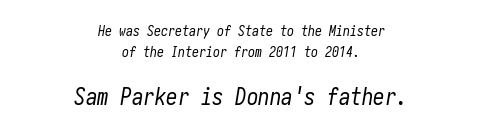
The image shows 23 px text type, italic (leaning right); set centered, normal line spacing (1.49x), normal letter spacing, not underlined; the second (bottom) block is 1.64x larger.
